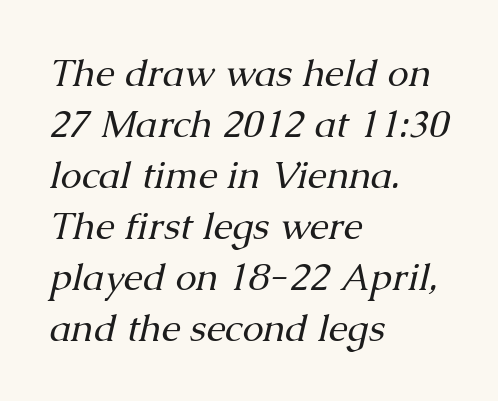
Q: Is the text bold? A: No.
Q: Is the text italic (slanted)? A: Yes, it leans right by about 13 degrees.
Q: Is the typeface a serif or a sans-serif typeface? A: Serif.
Q: Is the text underlined? A: No.
Q: How is the paragraph aligned? A: Left-aligned.
Q: Is the spacing between letters normal or unusually wide? A: Normal.
Q: Is the spacing between lines tight, normal or loose? A: Normal.
Q: Width (condensed, normal, or wide)? A: Normal.
Q: Stroke contrast? A: Medium.
Q: x-height? A: Medium.
Q: Monospaced? A: No.
